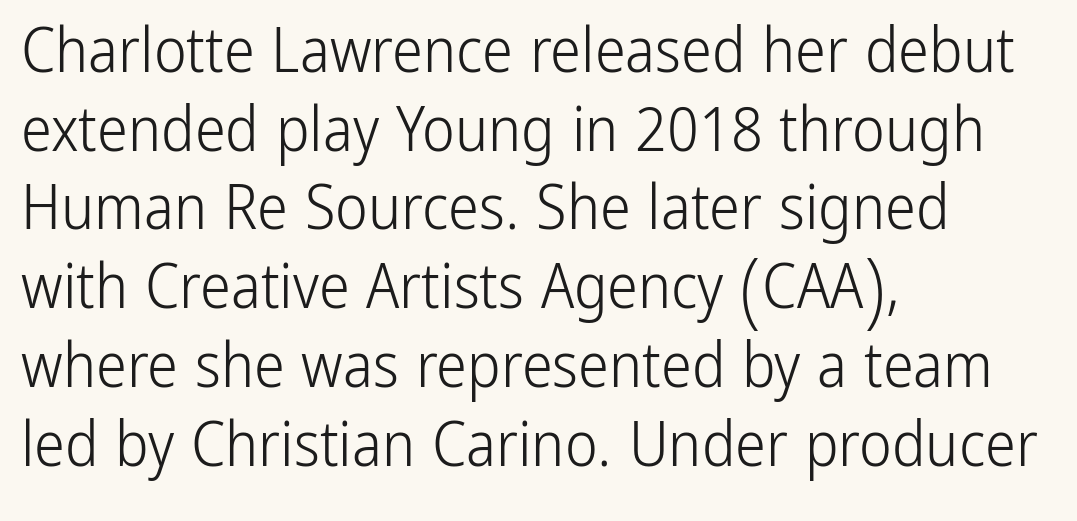
Notice how the passage keeps a crisp vertical edge on the left only. You could not count columns in this text — the font is proportionally spaced. The font sits on the lighter half of the weight spectrum, regular included. The line texture is even and compact thanks to regular tracking.
